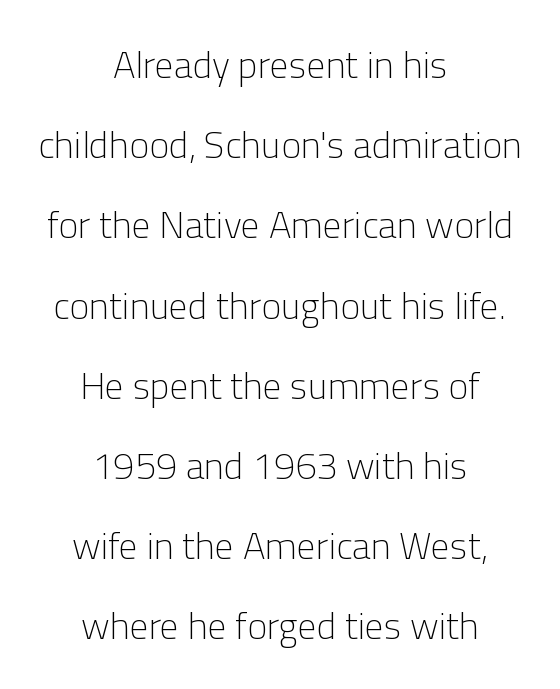
The font's upright variant was chosen for this text. The strokes are not fattened; the text isn't bold. One glance says open: line gaps are wider than usual. Between one letter and the next there's only the usual sliver of space.
